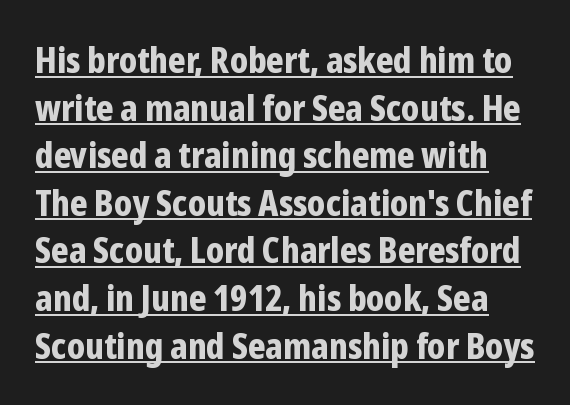
Students, note that the glyphs here touch the page at normal intervals. Here the designer chose a conventional face with non-uniform glyph widths. The font's upright variant was chosen for this text. These lines sit exactly where default settings would place them. Stroke terminals: plain, sans-serif. Decoration check: the copy is underlined.
